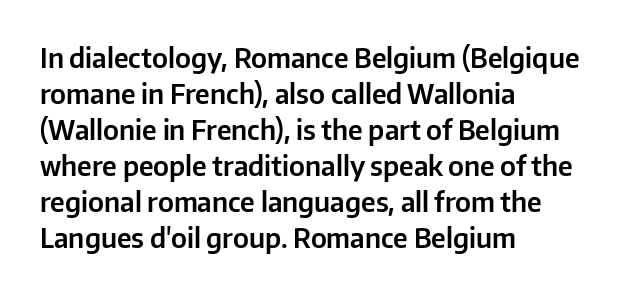
Q: Is the text italic (slanted)? A: No, it is upright.
Q: Is the text underlined? A: No.
Q: How is the paragraph aligned? A: Left-aligned.
Q: Is the spacing between letters normal or unusually wide? A: Normal.
Q: Is the spacing between lines tight, normal or loose? A: Normal.
